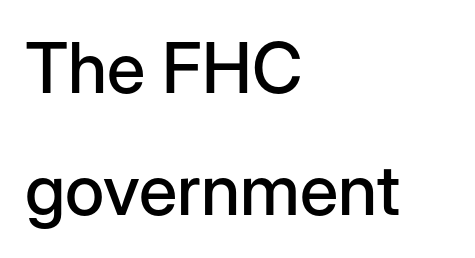
Q: Is the text italic (slanted)? A: No, it is upright.
Q: Is the typeface a serif or a sans-serif typeface? A: Sans-serif.
Q: Is the text underlined? A: No.
Q: How is the paragraph aligned? A: Left-aligned.
Q: Is the spacing between letters normal or unusually wide? A: Normal.
Q: Width (condensed, normal, or wide)? A: Normal.
Q: Stroke contrast? A: Low.
Q: x-height? A: Medium.
Q: Monospaced? A: No.
